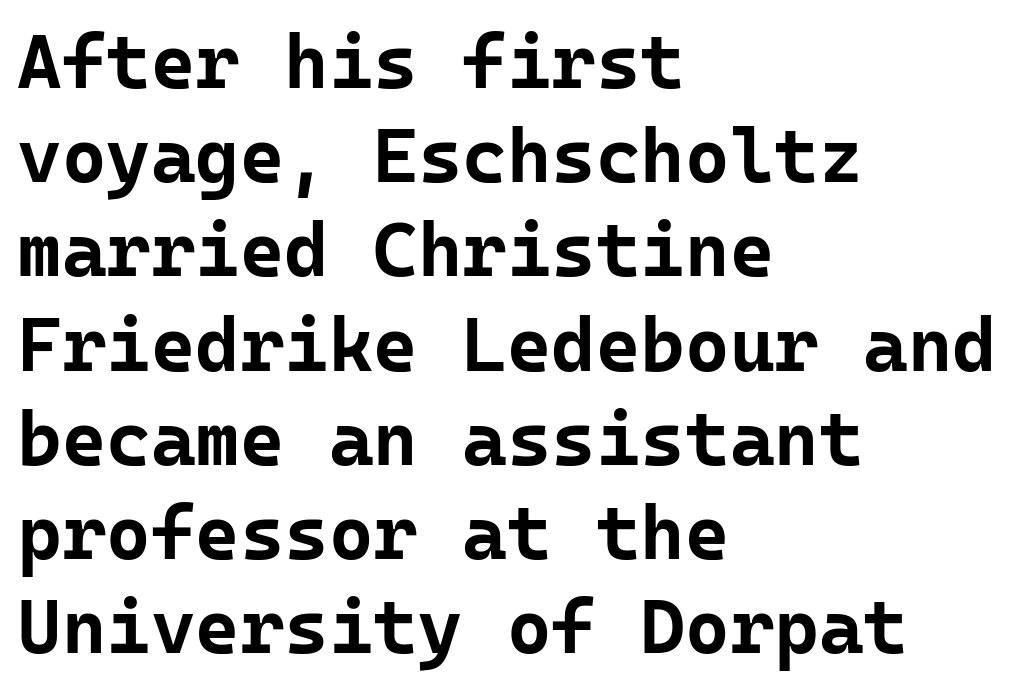
The image shows 76 px bold sans-serif type, upright, monospaced; set left-aligned, line spacing 1.24x, normal letter spacing, not underlined; low stroke contrast and a medium x-height.
